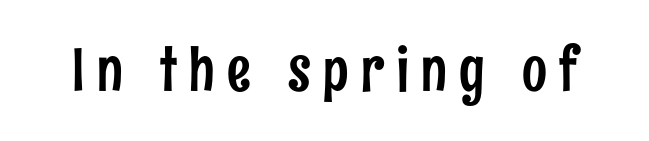
{"serif": "no", "italic": "no", "width": "condensed", "stroke_contrast": "low", "x_height": "medium", "monospaced": "no", "underline": "no", "letter_spacing": "wide", "letter_spacing_em": 0.21, "glyph_px": 59}
